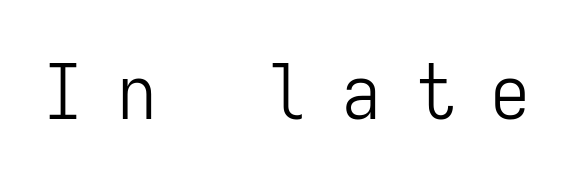
The image shows 76 px light, condensed sans-serif type, upright, monospaced; set unusually wide letter spacing (+0.48 em), not underlined; low stroke contrast and a medium x-height.
